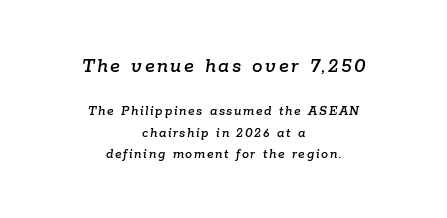
The image shows 21 px text type, italic (leaning right); set centered, normal line spacing (1.54x), not underlined; the first (top) block is 1.5x larger.
